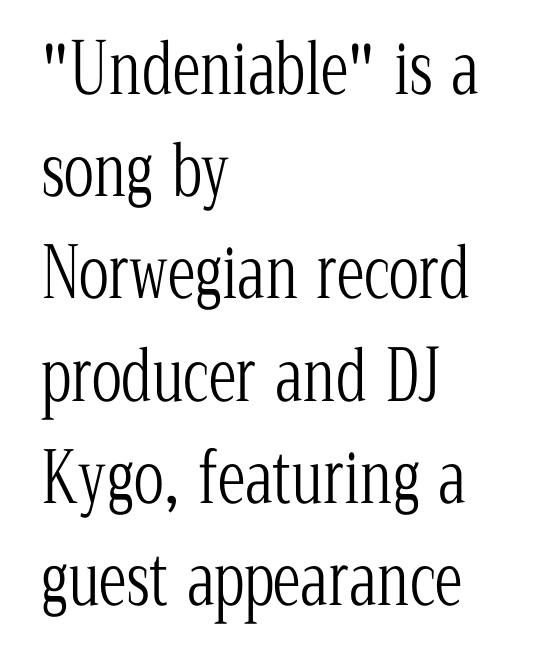
{"serif": "yes", "italic": "no", "bold": "no", "weight": "light", "width": "condensed", "stroke_contrast": "low", "x_height": "medium", "monospaced": "no", "underline": "no", "align": "left", "line_spacing": "normal", "line_spacing_ratio": 1.46, "letter_spacing": "normal", "letter_spacing_em": 0.0, "glyph_px": 70}
